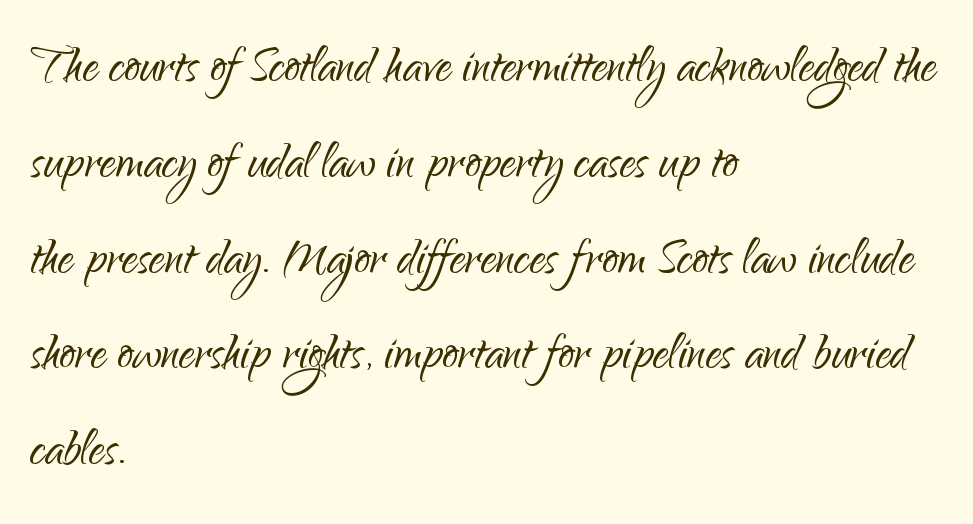
The image shows 63 px light sans-serif type; set left-aligned, normal line spacing (1.52x), normal letter spacing, not underlined; low stroke contrast and a small x-height.
